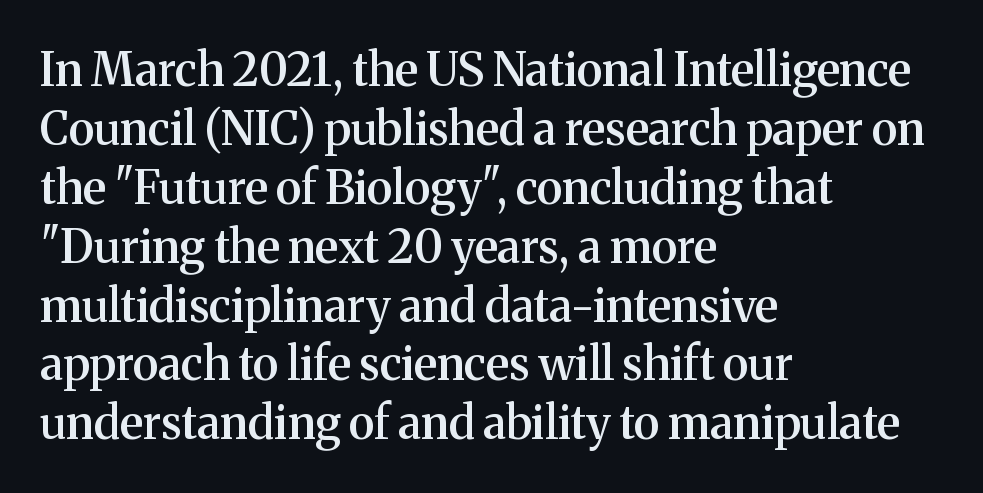
{"serif": "yes", "italic": "no", "bold": "semi", "weight": "semibold", "width": "normal", "stroke_contrast": "medium", "x_height": "medium", "monospaced": "no", "underline": "no", "align": "left", "line_spacing": "normal", "line_spacing_ratio": 1.28, "letter_spacing": "normal", "letter_spacing_em": 0.0, "glyph_px": 46}
